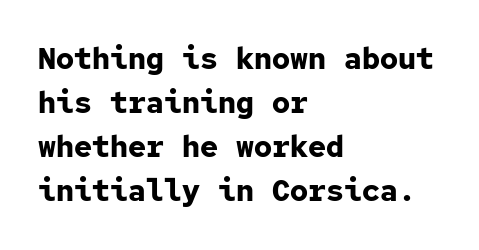
Q: Is the text bold? A: Yes.
Q: Is the text italic (slanted)? A: No, it is upright.
Q: Is the typeface a serif or a sans-serif typeface? A: Sans-serif.
Q: Is the text underlined? A: No.
Q: How is the paragraph aligned? A: Left-aligned.
Q: Is the spacing between letters normal or unusually wide? A: Normal.
Q: Is the spacing between lines tight, normal or loose? A: Normal.
Q: Width (condensed, normal, or wide)? A: Normal.
Q: Stroke contrast? A: Low.
Q: x-height? A: Medium.
Q: Monospaced? A: Yes.
